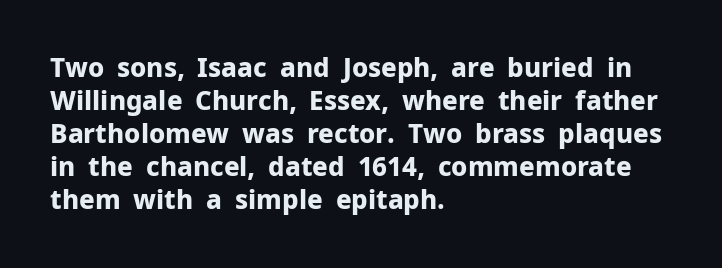
{"italic": "no", "bold": "yes", "underline": "no", "align": "left", "line_spacing": "normal", "line_spacing_ratio": 1.27, "letter_spacing": "normal", "letter_spacing_em": 0.0, "glyph_px": 26}
